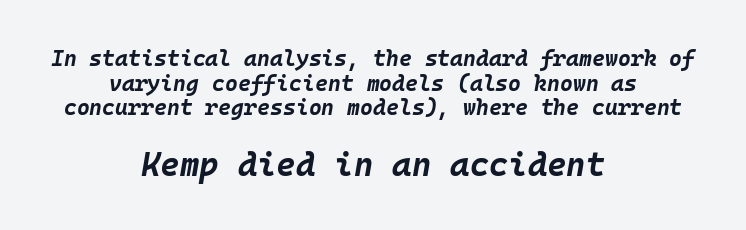
Q: Is the text bold? A: Yes.
Q: Is the text italic (slanted)? A: Yes, it leans right by about 10 degrees.
Q: Is the text underlined? A: No.
Q: How is the paragraph aligned? A: Centered.
Q: Is the spacing between letters normal or unusually wide? A: Normal.
Q: Is the spacing between lines tight, normal or loose? A: Tight.
Q: Which block of text is set in a larger size, the first (top) or the second (bottom)? A: The second (bottom) one.
Q: Width (condensed, normal, or wide)? A: Normal.
Q: Stroke contrast? A: Low.
Q: x-height? A: Large.
Q: Monospaced? A: Yes.
